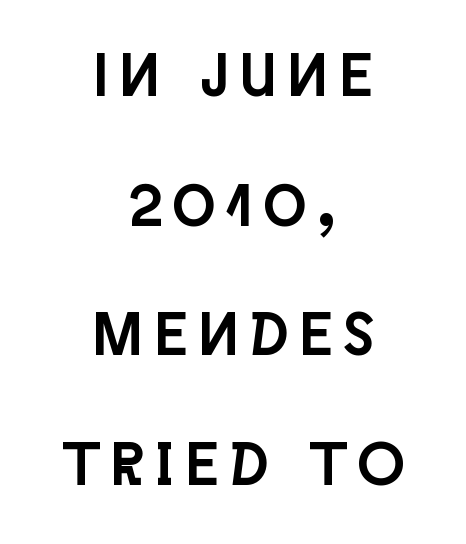
Q: Is the text italic (slanted)? A: No, it is upright.
Q: Is the typeface a serif or a sans-serif typeface? A: Sans-serif.
Q: Is the text underlined? A: No.
Q: How is the paragraph aligned? A: Centered.
Q: Is the spacing between letters normal or unusually wide? A: Unusually wide.
Q: Is the spacing between lines tight, normal or loose? A: Loose.
Q: Width (condensed, normal, or wide)? A: Condensed.
Q: Stroke contrast? A: Low.
Q: x-height? A: Large.
Q: Monospaced? A: No.
